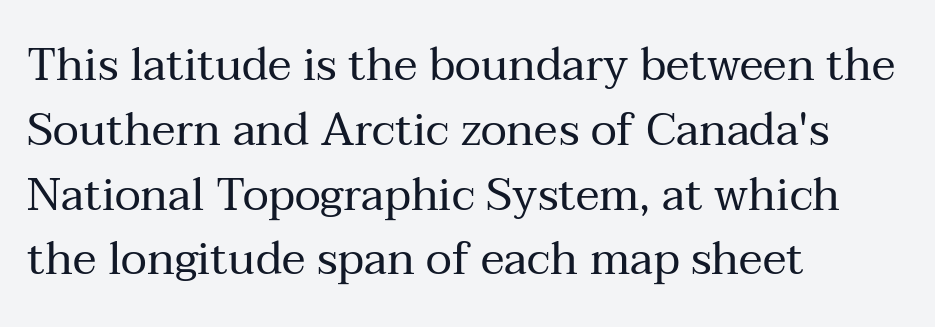
Q: Is the text bold? A: No.
Q: Is the text italic (slanted)? A: No, it is upright.
Q: Is the typeface a serif or a sans-serif typeface? A: Serif.
Q: Is the text underlined? A: No.
Q: How is the paragraph aligned? A: Left-aligned.
Q: Is the spacing between letters normal or unusually wide? A: Normal.
Q: Is the spacing between lines tight, normal or loose? A: Normal.
Q: Width (condensed, normal, or wide)? A: Normal.
Q: Stroke contrast? A: Medium.
Q: x-height? A: Medium.
Q: Monospaced? A: No.
